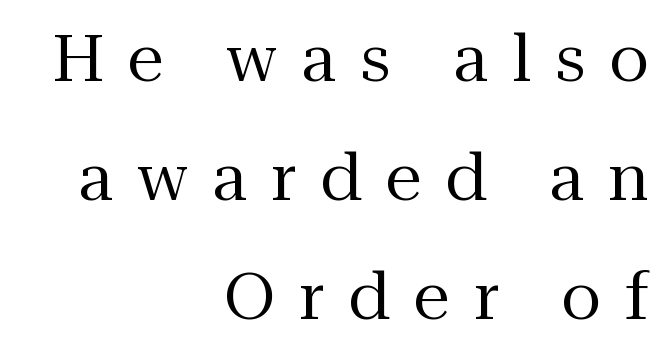
{"serif": "yes", "italic": "no", "bold": "no", "weight": "regular", "width": "normal", "stroke_contrast": "medium", "x_height": "medium", "monospaced": "no", "underline": "no", "align": "right", "line_spacing_ratio": 1.83, "letter_spacing": "wide", "letter_spacing_em": 0.37, "glyph_px": 65}
